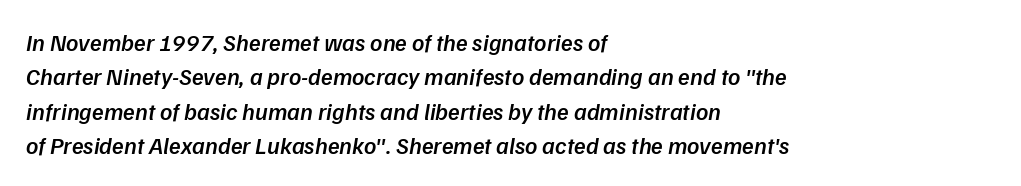
Weight check: semibold — heavier than regular, not quite bold. Successive baselines arrive at the customary interval. Between one letter and the next there's only the usual sliver of space. Each line starts at the same left margin while the right side varies. Any mark beneath the type? The region is blank.
